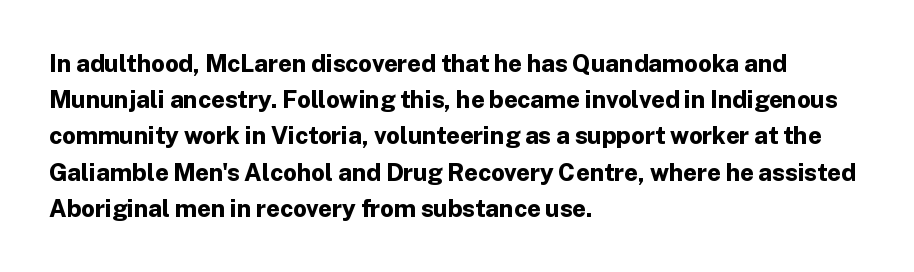
Q: Is the text bold? A: Yes.
Q: Is the text italic (slanted)? A: No, it is upright.
Q: Is the text underlined? A: No.
Q: How is the paragraph aligned? A: Left-aligned.
Q: Is the spacing between letters normal or unusually wide? A: Normal.
Q: Is the spacing between lines tight, normal or loose? A: Normal.
